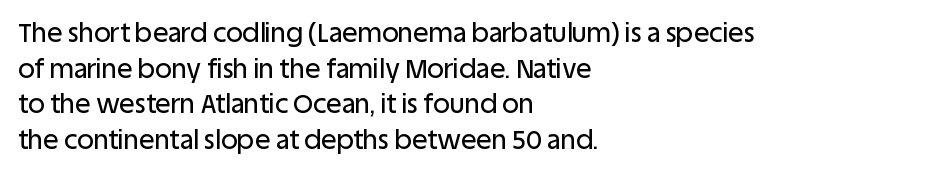
Q: Is the text italic (slanted)? A: No, it is upright.
Q: Is the text underlined? A: No.
Q: How is the paragraph aligned? A: Left-aligned.
Q: Is the spacing between letters normal or unusually wide? A: Normal.
Q: Is the spacing between lines tight, normal or loose? A: Normal.
